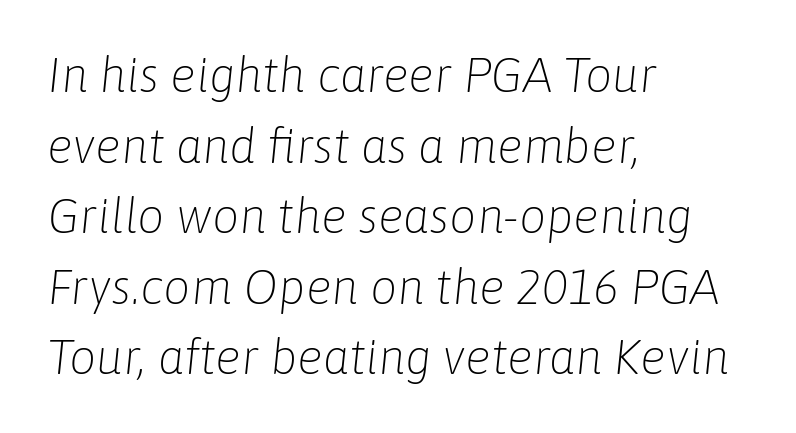
{"italic": "yes", "lean": "right", "slant_degrees": 6, "bold": "no", "weight": "light", "width": "normal", "stroke_contrast": "low", "x_height": "medium", "monospaced": "no", "underline": "no", "align": "left", "line_spacing": "normal", "line_spacing_ratio": 1.47, "letter_spacing": "normal", "letter_spacing_em": 0.0, "glyph_px": 48}
